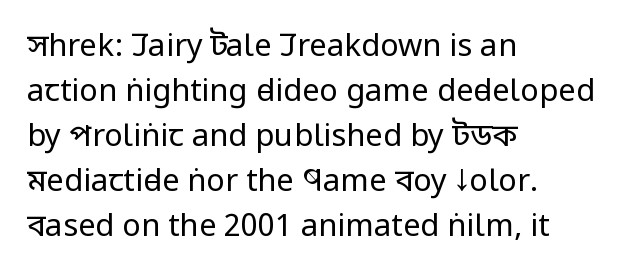
Is the type heavy? It reads as light-to-regular instead. A typesetter would mark this as roman, not italic. Nobody drew a line under any word here. Does the leading feel generous? No, just average. This sample is left-justified, so line endings fall wherever the words run out. A typesetter would label this face a sans.
